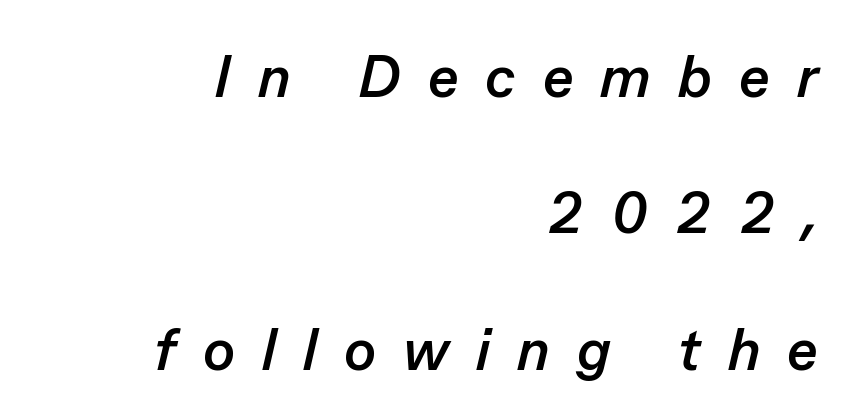
The image shows 59 px semibold type, italic (leaning right); set right-aligned, loose line spacing (2.31x), unusually wide letter spacing (+0.46 em), not underlined; low stroke contrast and a medium x-height.
